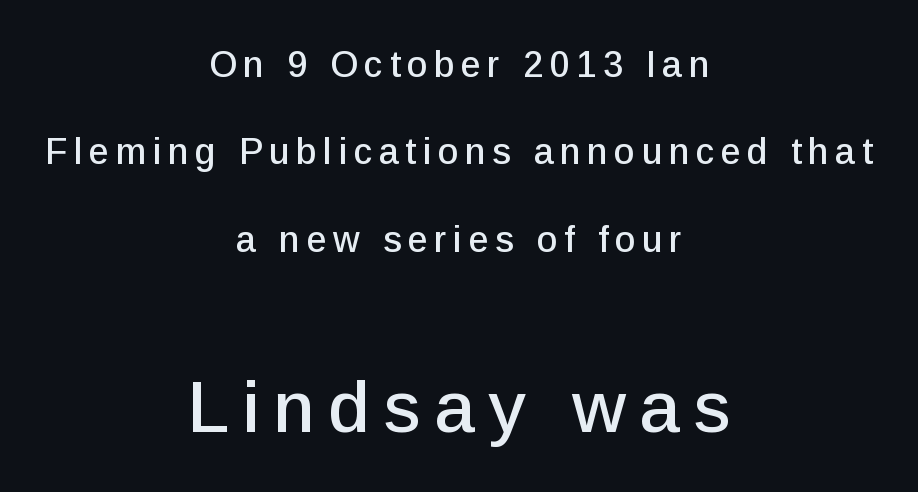
Vertical spacing — loose. Does the lettering tilt? It doesn't — this is upright. The letters carry no serifs — their stems end cleanly without finishing strokes. The rendering enlarges the type as you move from the upper chunk to the lower. Each line is balanced around a shared central axis.
